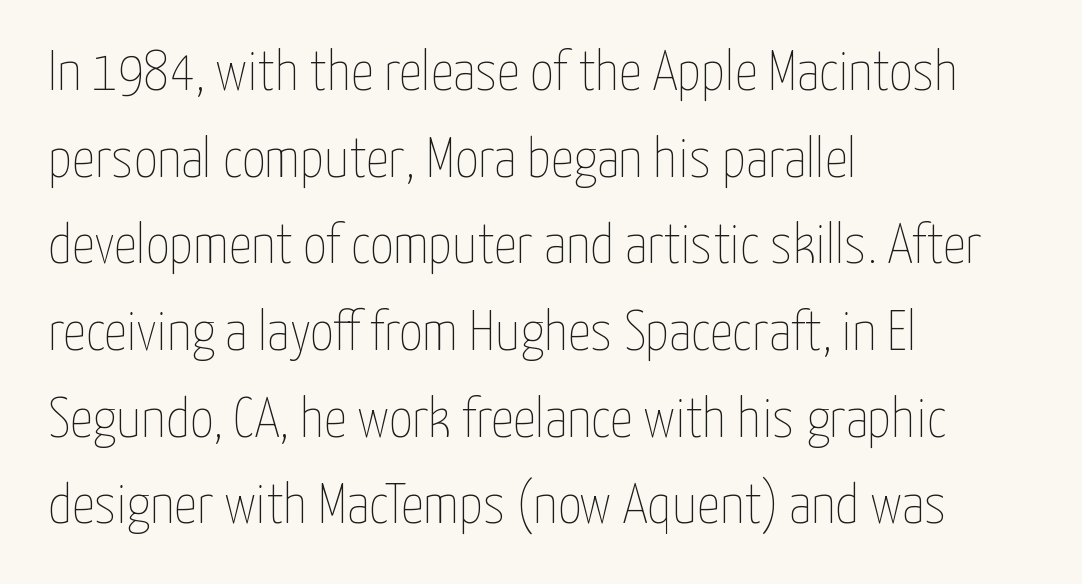
The image shows 57 px thin, condensed type, upright; set left-aligned, normal line spacing (1.52x), normal letter spacing, not underlined; low stroke contrast and a medium x-height.
